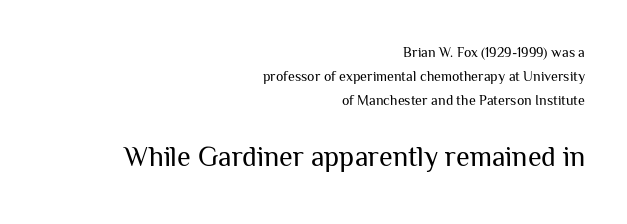
This is not heavy type; no bold has been used. Is this a sans? Yes — the strokes have no serifs. Spacing verdict: proportional, widths tailored to each character. Short and long lines alike share a common ending point at right. Descenders are the only things crossing below the line. When letters stand straight like this, we call the style roman or upright.
